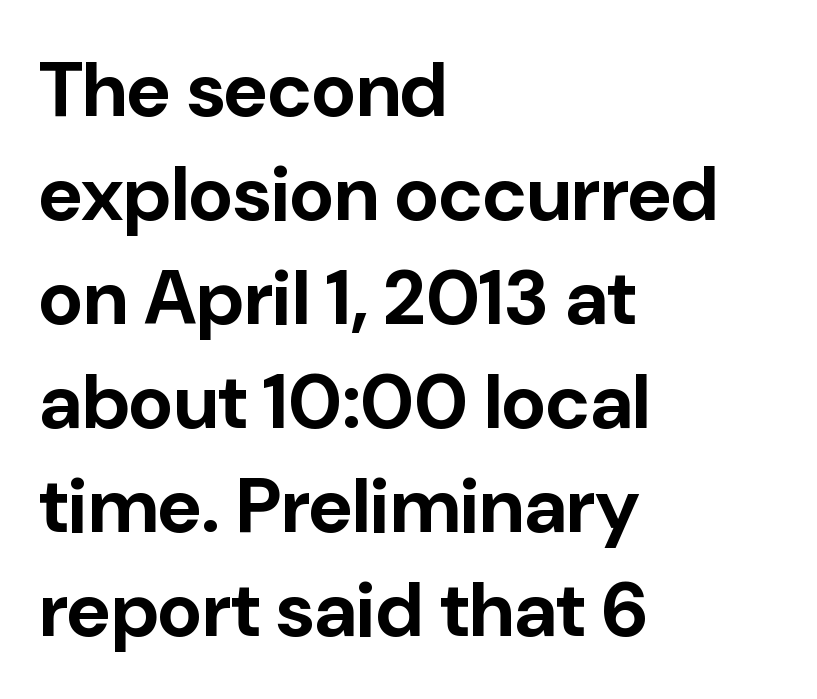
Q: Is the text bold? A: Yes.
Q: Is the text italic (slanted)? A: No, it is upright.
Q: Is the typeface a serif or a sans-serif typeface? A: Sans-serif.
Q: Is the text underlined? A: No.
Q: How is the paragraph aligned? A: Left-aligned.
Q: Is the spacing between letters normal or unusually wide? A: Normal.
Q: Is the spacing between lines tight, normal or loose? A: Normal.
Q: Width (condensed, normal, or wide)? A: Normal.
Q: Stroke contrast? A: Low.
Q: x-height? A: Medium.
Q: Monospaced? A: No.
